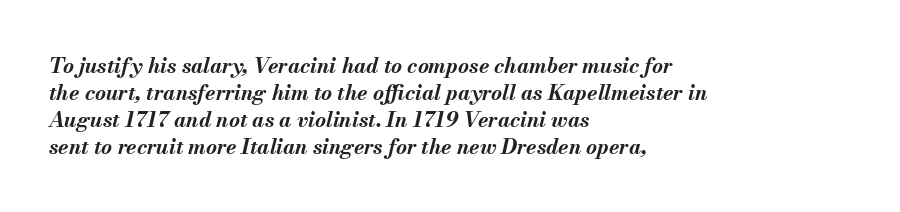
Q: Is the text bold? A: Yes.
Q: Is the text italic (slanted)? A: Yes, it leans right by about 13 degrees.
Q: Is the text underlined? A: No.
Q: How is the paragraph aligned? A: Left-aligned.
Q: Is the spacing between letters normal or unusually wide? A: Normal.
Q: Is the spacing between lines tight, normal or loose? A: Normal.
